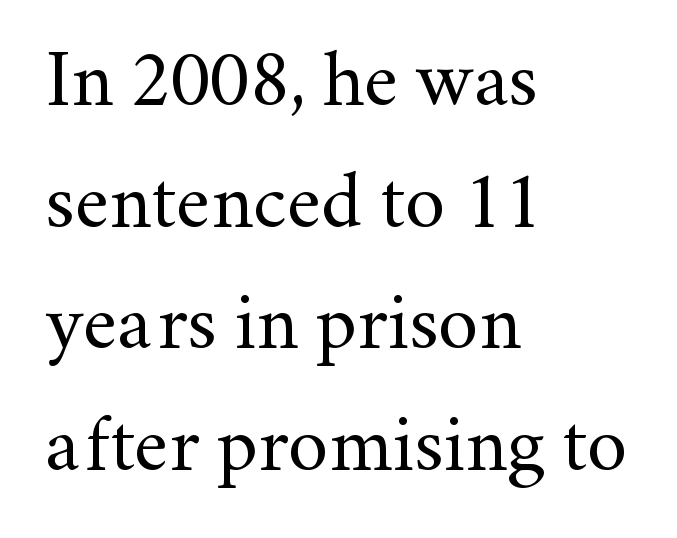
Q: Is the text bold? A: No.
Q: Is the text italic (slanted)? A: No, it is upright.
Q: Is the typeface a serif or a sans-serif typeface? A: Serif.
Q: Is the text underlined? A: No.
Q: How is the paragraph aligned? A: Left-aligned.
Q: Is the spacing between letters normal or unusually wide? A: Normal.
Q: Is the spacing between lines tight, normal or loose? A: Normal.
Q: Width (condensed, normal, or wide)? A: Normal.
Q: Stroke contrast? A: Medium.
Q: x-height? A: Small.
Q: Monospaced? A: No.
